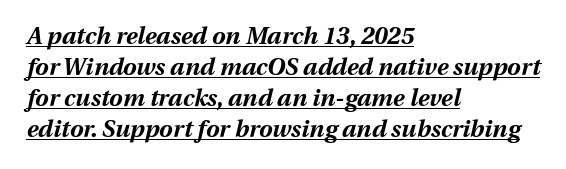
Q: Is the text bold? A: Yes.
Q: Is the text italic (slanted)? A: Yes, it leans right by about 13 degrees.
Q: Is the text underlined? A: Yes.
Q: How is the paragraph aligned? A: Left-aligned.
Q: Is the spacing between letters normal or unusually wide? A: Normal.
Q: Is the spacing between lines tight, normal or loose? A: Normal.
